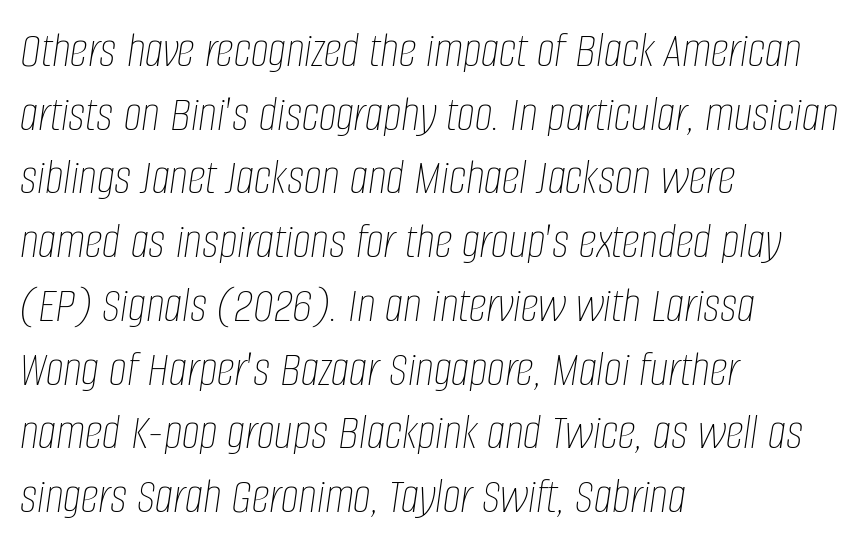
An italicized treatment has been applied to the whole sample. Characters follow at the spacing the type designer built in. Is the block centered? No — it sits flush against the left margin. Interline gaps are of average width in this sample. Each stroke keeps to a modest, everyday thickness or less. This rendering features lettering with no underline.
